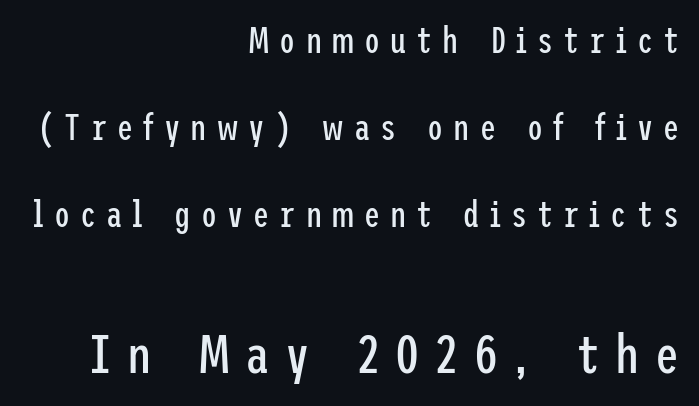
Nope, not italic — everything's standing straight. Glyph-to-glyph distance is far greater than everyday printed text. The weight would be labelled regular, book, light, or lighter still. Plain, unruled lines of type. The lines are quadded right. Quick note: interline space is abundant.
